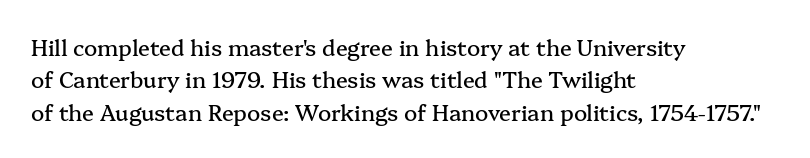
The image shows 22 px text type, upright; set left-aligned, normal line spacing (1.47x), normal letter spacing, not underlined.
